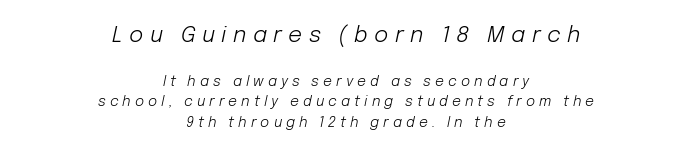
The image shows 22 px text type, italic (leaning right); set centered, normal line spacing (1.46x), unusually wide letter spacing (+0.29 em), not underlined; the first (top) block is 1.57x larger.
